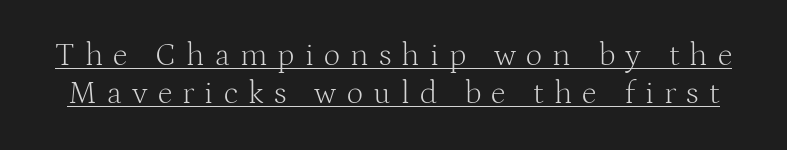
The image shows 32 px light serif type, upright; set line spacing 1.19x, unusually wide letter spacing (+0.32 em), underlined; medium stroke contrast and a medium x-height.
